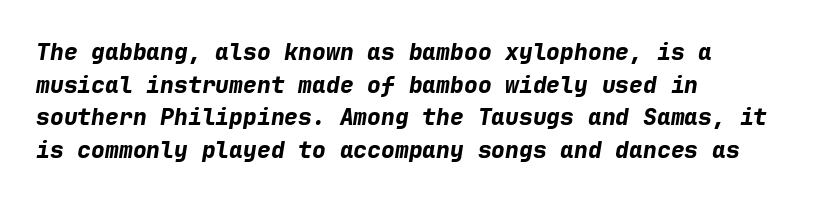
The image shows 23 px bold type, italic (leaning right); set left-aligned, normal line spacing (1.42x), normal letter spacing, not underlined.
